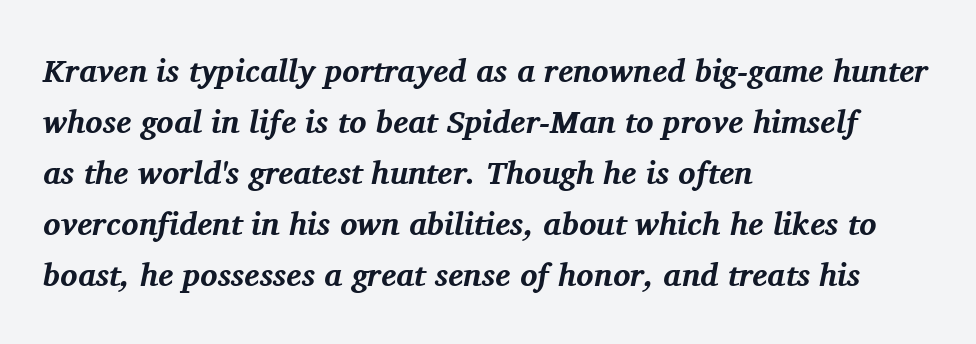
The passage is arranged the way most books set body copy — flush left. The rendering keeps characters at their native spacing. Honestly, the row spacing looks completely unremarkable. Posture: slanted.
